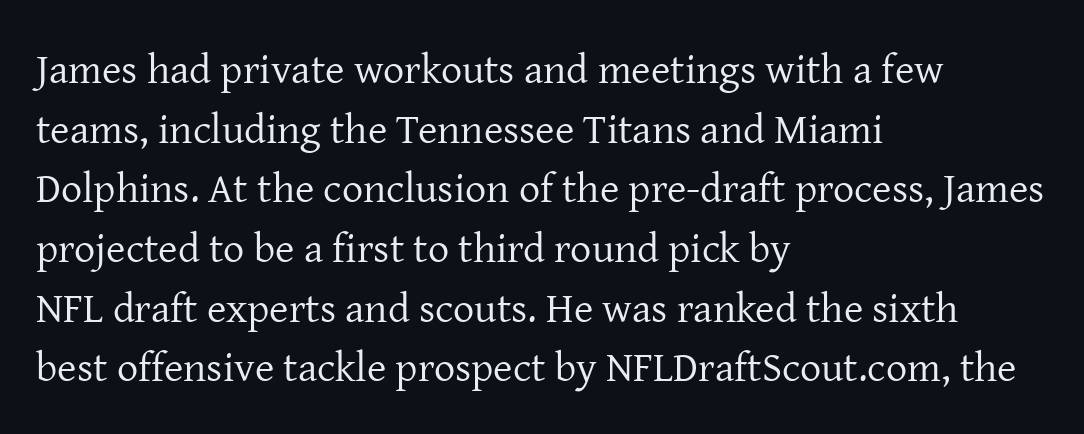
Q: Is the text bold? A: No.
Q: Is the text italic (slanted)? A: No, it is upright.
Q: Is the typeface a serif or a sans-serif typeface? A: Serif.
Q: Is the text underlined? A: No.
Q: How is the paragraph aligned? A: Left-aligned.
Q: Is the spacing between letters normal or unusually wide? A: Normal.
Q: Is the spacing between lines tight, normal or loose? A: Normal.
Q: Width (condensed, normal, or wide)? A: Normal.
Q: Stroke contrast? A: Low.
Q: x-height? A: Medium.
Q: Monospaced? A: No.
